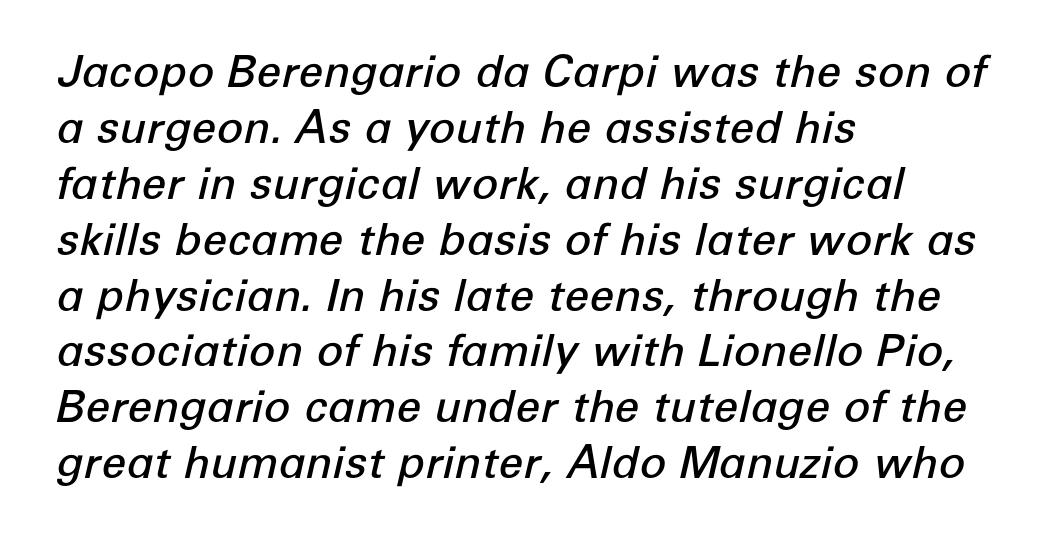
{"italic": "yes", "lean": "right", "slant_degrees": 12, "bold": "semi", "weight": "semibold", "width": "normal", "stroke_contrast": "low", "x_height": "medium", "monospaced": "no", "underline": "no", "align": "left", "line_spacing": "normal", "line_spacing_ratio": 1.27, "letter_spacing": "normal", "letter_spacing_em": 0.0, "glyph_px": 44}
